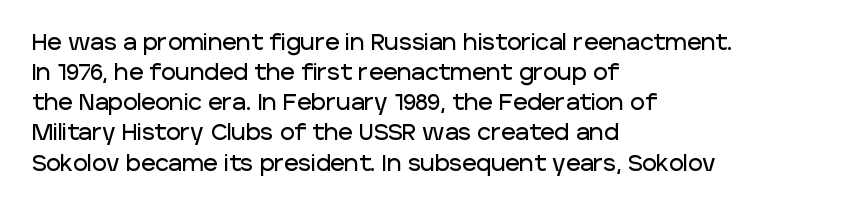
{"italic": "no", "underline": "no", "align": "left", "line_spacing": "normal", "line_spacing_ratio": 1.37, "letter_spacing": "normal", "letter_spacing_em": 0.0, "glyph_px": 22}
